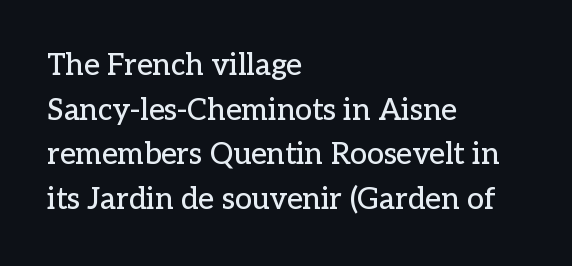
Nobody drew a line under any word here. The lettering holds an erect, upright posture throughout. The rendering uses natural spacing where letterforms have individual widths. A typesetter would call this zero additional tracking. The characters display serif detailing at their extremities.
